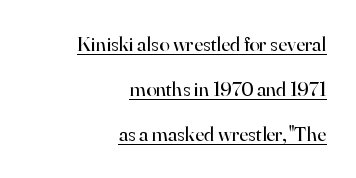
Unbolded letterforms with no extra heft. The specimen includes a rule beneath the text block's lines. The paragraph has a hard right edge and a soft left edge. The gaps between neighbouring characters are ordinary and unremarkable. Compared with typical paragraphs, the rows here are farther apart. It's the straight-up-and-down kind of type.
